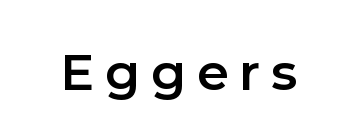
The image shows 55 px semibold sans-serif type, upright; set unusually wide letter spacing (+0.2 em), not underlined; a medium x-height.
